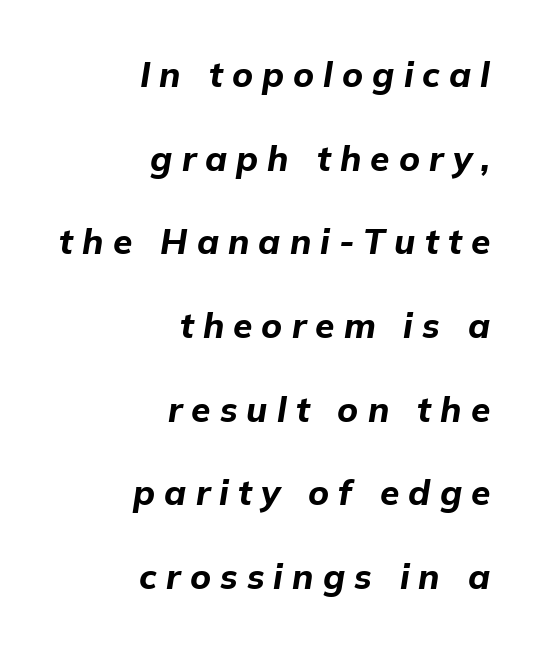
You could not count columns in this text — the font is proportionally spaced. Typographic density is high because the face is bold. Italic? Definitely — the glyphs are oblique. Widely set lines give the paragraph a tall, airy silhouette. Does extra space separate the letters? Yes, quite a lot of it. The text block is weighted toward the right margin, trailing off unevenly leftward.
